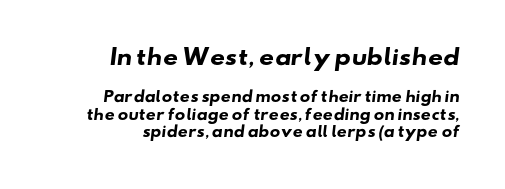
The image shows 21 px bold type; set right-aligned, normal line spacing (1.25x), normal letter spacing, not underlined; the first (top) block is 1.5x larger.
